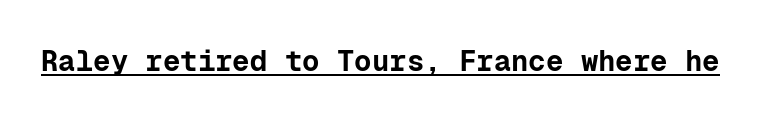
The image shows 29 px bold sans-serif type, upright, monospaced; set normal letter spacing, underlined; low stroke contrast and a medium x-height.
